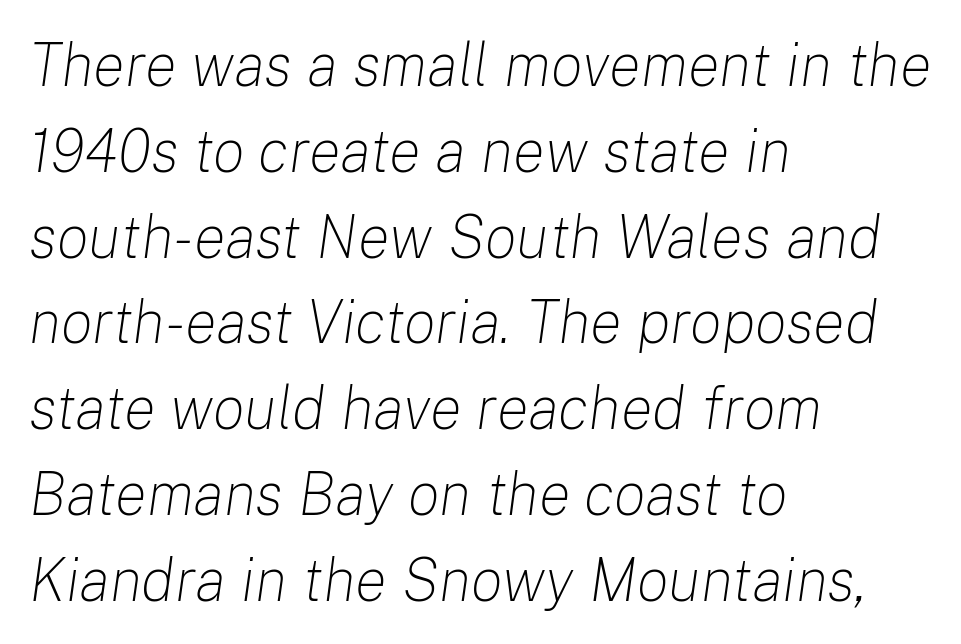
{"italic": "yes", "lean": "right", "slant_degrees": 8, "bold": "no", "weight": "light", "width": "normal", "stroke_contrast": "low", "x_height": "medium", "monospaced": "no", "underline": "no", "align": "left", "line_spacing": "normal", "line_spacing_ratio": 1.43, "letter_spacing": "normal", "letter_spacing_em": 0.0, "glyph_px": 60}
